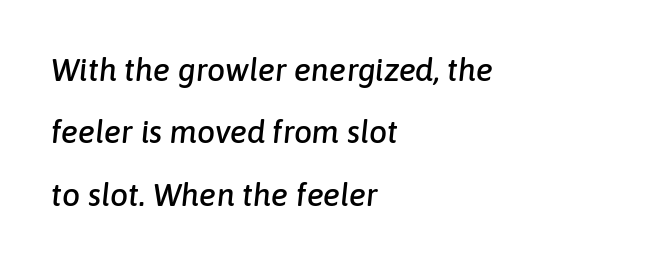
Q: Is the text italic (slanted)? A: Yes, it leans right by about 6 degrees.
Q: Is the text underlined? A: No.
Q: How is the paragraph aligned? A: Left-aligned.
Q: Is the spacing between letters normal or unusually wide? A: Normal.
Q: Is the spacing between lines tight, normal or loose? A: Loose.
Q: Width (condensed, normal, or wide)? A: Normal.
Q: Stroke contrast? A: Low.
Q: x-height? A: Medium.
Q: Monospaced? A: No.
